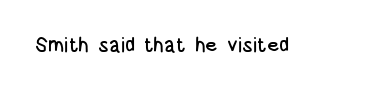
Q: Is the text italic (slanted)? A: No, it is upright.
Q: Is the text underlined? A: No.
Q: Is the spacing between letters normal or unusually wide? A: Normal.
